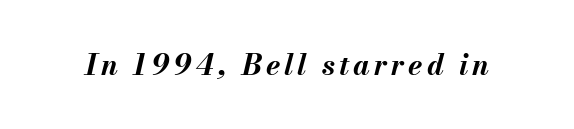
Note the varied advance widths — an 'i' is clearly narrower than an 'm'. Nobody drew a line under any word here. Students, this is bold: see how much ink each stroke carries. The typography opts for an oblique posture over an upright one.
